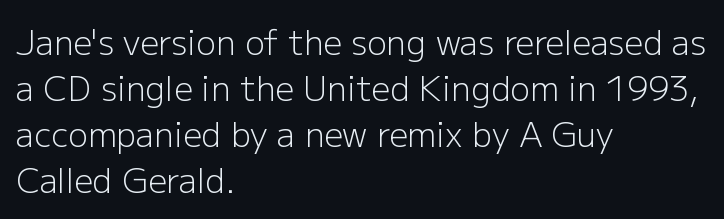
Q: Is the text bold? A: No.
Q: Is the text italic (slanted)? A: No, it is upright.
Q: Is the typeface a serif or a sans-serif typeface? A: Sans-serif.
Q: Is the text underlined? A: No.
Q: How is the paragraph aligned? A: Left-aligned.
Q: Is the spacing between letters normal or unusually wide? A: Normal.
Q: Is the spacing between lines tight, normal or loose? A: Normal.
Q: Width (condensed, normal, or wide)? A: Normal.
Q: Stroke contrast? A: Low.
Q: x-height? A: Medium.
Q: Monospaced? A: No.
